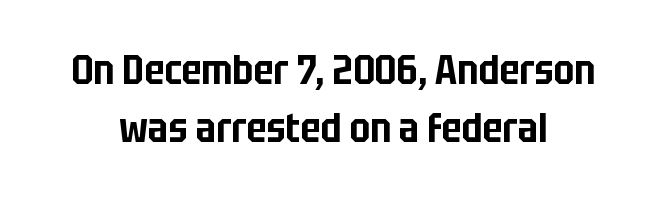
The image shows 40 px condensed sans-serif type, upright; set centered, normal line spacing (1.44x), normal letter spacing, not underlined; low stroke contrast and a large x-height.
